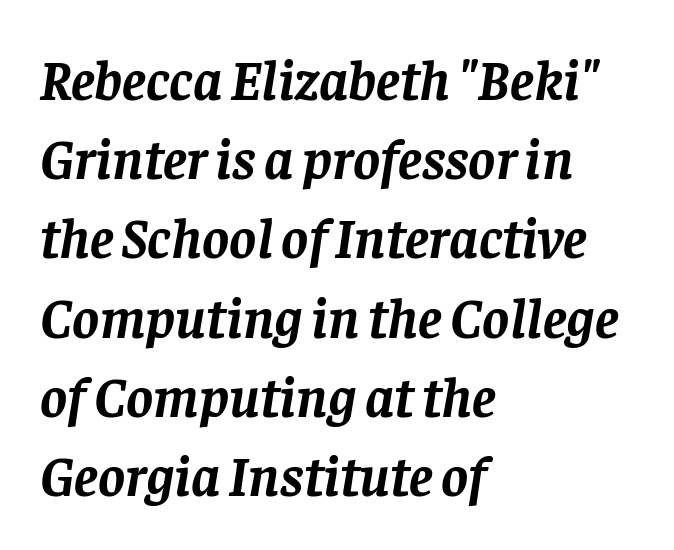
{"serif": "yes", "italic": "yes", "lean": "right", "slant_degrees": 8, "bold": "yes", "weight": "semibold", "width": "normal", "stroke_contrast": "low", "x_height": "large", "monospaced": "no", "underline": "no", "align": "left", "line_spacing": "normal", "line_spacing_ratio": 1.39, "letter_spacing": "normal", "letter_spacing_em": 0.0, "glyph_px": 57}
